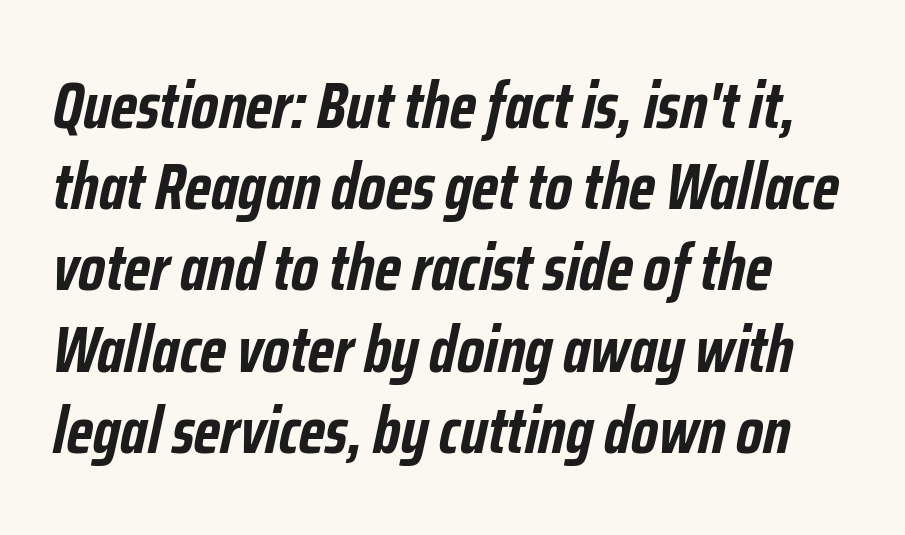
{"italic": "yes", "lean": "right", "slant_degrees": 12, "bold": "yes", "weight": "semibold", "width": "condensed", "stroke_contrast": "low", "x_height": "medium", "monospaced": "no", "underline": "no", "align": "left", "line_spacing_ratio": 1.23, "letter_spacing": "normal", "letter_spacing_em": 0.0, "glyph_px": 66}
